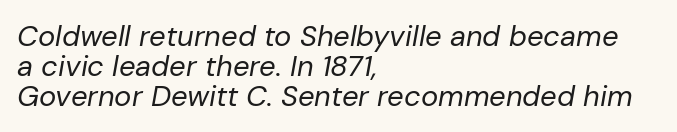
Q: Is the text bold? A: No.
Q: Is the text italic (slanted)? A: Yes, it leans right by about 10 degrees.
Q: Is the text underlined? A: No.
Q: How is the paragraph aligned? A: Left-aligned.
Q: Is the spacing between letters normal or unusually wide? A: Normal.
Q: Is the spacing between lines tight, normal or loose? A: Tight.
Q: Width (condensed, normal, or wide)? A: Normal.
Q: Stroke contrast? A: Low.
Q: x-height? A: Medium.
Q: Monospaced? A: No.
